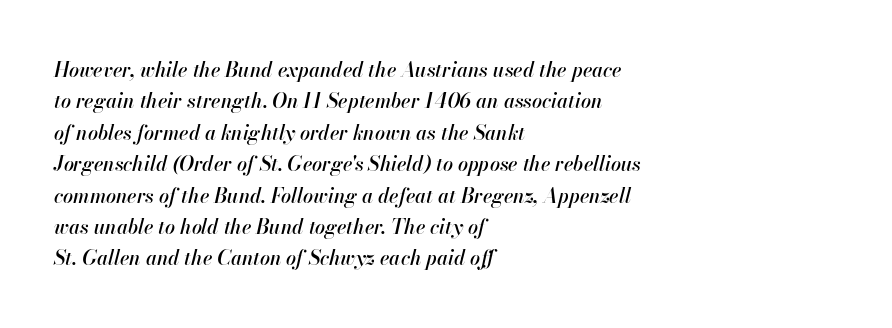
{"italic": "yes", "lean": "right", "slant_degrees": 13, "underline": "no", "align": "left", "line_spacing": "normal", "line_spacing_ratio": 1.57, "letter_spacing": "normal", "letter_spacing_em": 0.0, "glyph_px": 20}
